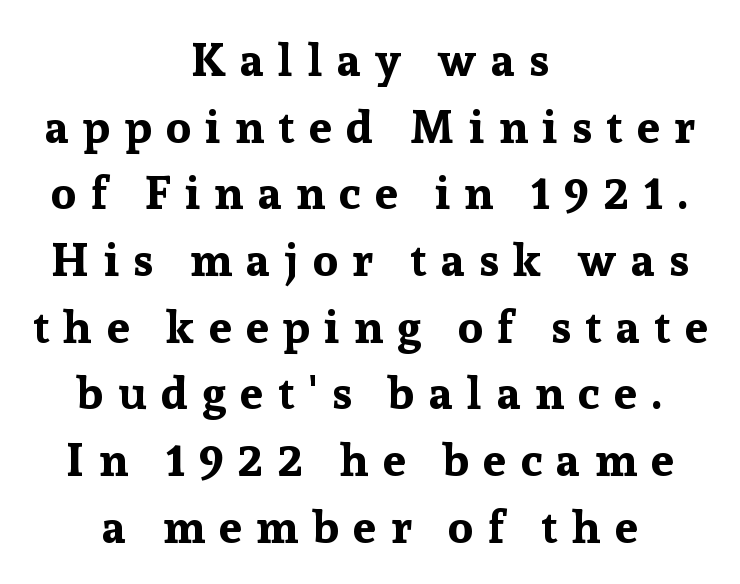
{"serif": "yes", "italic": "no", "bold": "yes", "weight": "bold", "width": "normal", "stroke_contrast": "low", "x_height": "medium", "monospaced": "no", "underline": "no", "align": "center", "line_spacing": "normal", "line_spacing_ratio": 1.45, "letter_spacing": "wide", "letter_spacing_em": 0.31, "glyph_px": 46}
